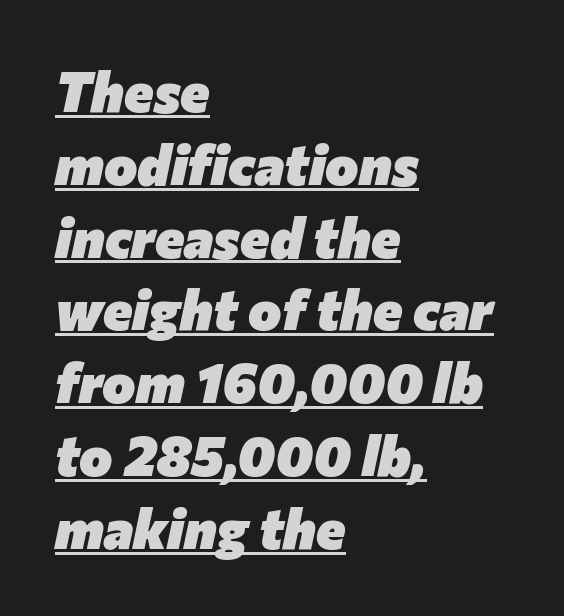
{"italic": "yes", "lean": "right", "slant_degrees": 12, "bold": "yes", "weight": "heavy", "width": "normal", "stroke_contrast": "low", "x_height": "medium", "monospaced": "no", "underline": "yes", "align": "left", "line_spacing": "normal", "line_spacing_ratio": 1.3, "letter_spacing": "normal", "letter_spacing_em": 0.0, "glyph_px": 56}
